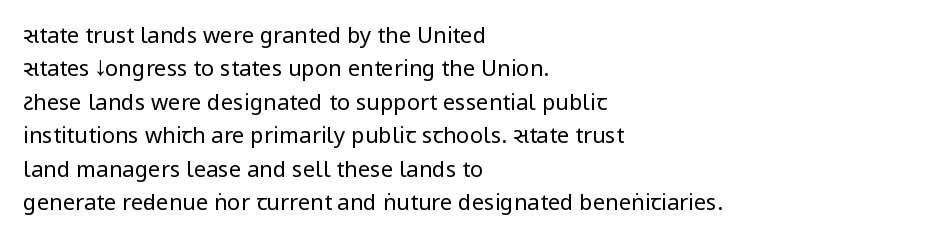
{"italic": "no", "bold": "no", "underline": "no", "align": "left", "line_spacing": "normal", "line_spacing_ratio": 1.52, "letter_spacing": "normal", "letter_spacing_em": 0.0, "glyph_px": 22}
